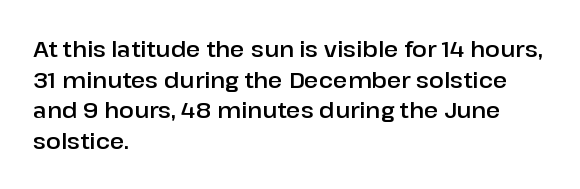
Q: Is the text italic (slanted)? A: No, it is upright.
Q: Is the text underlined? A: No.
Q: How is the paragraph aligned? A: Left-aligned.
Q: Is the spacing between letters normal or unusually wide? A: Normal.
Q: Is the spacing between lines tight, normal or loose? A: Normal.
